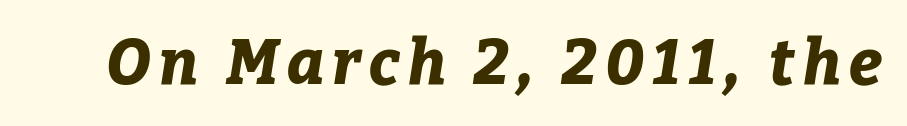
The image shows 63 px bold type, italic (leaning right); set not underlined; low stroke contrast and a medium x-height.
